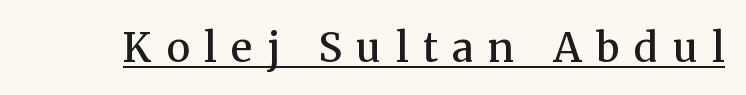
Q: Is the text bold? A: Semi-bold.
Q: Is the text italic (slanted)? A: No, it is upright.
Q: Is the typeface a serif or a sans-serif typeface? A: Serif.
Q: Is the text underlined? A: Yes.
Q: Is the spacing between letters normal or unusually wide? A: Unusually wide.
Q: Width (condensed, normal, or wide)? A: Normal.
Q: Stroke contrast? A: Medium.
Q: x-height? A: Medium.
Q: Monospaced? A: No.
